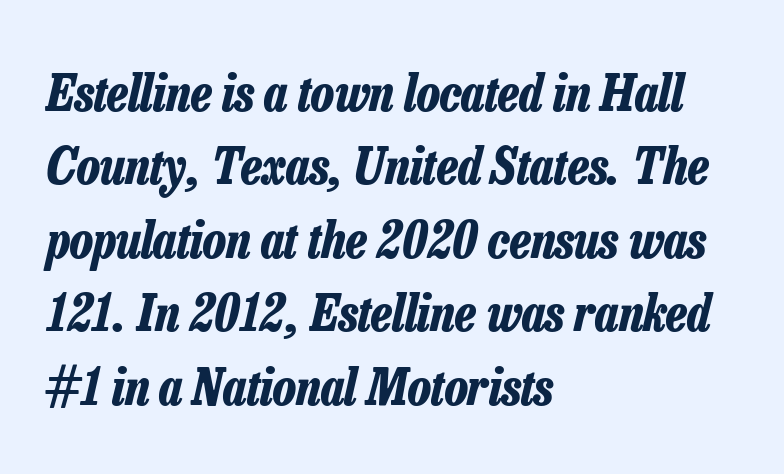
The image shows 51 px bold, condensed type, italic (leaning right); set left-aligned, normal line spacing (1.44x), normal letter spacing, not underlined; low stroke contrast and a medium x-height.
